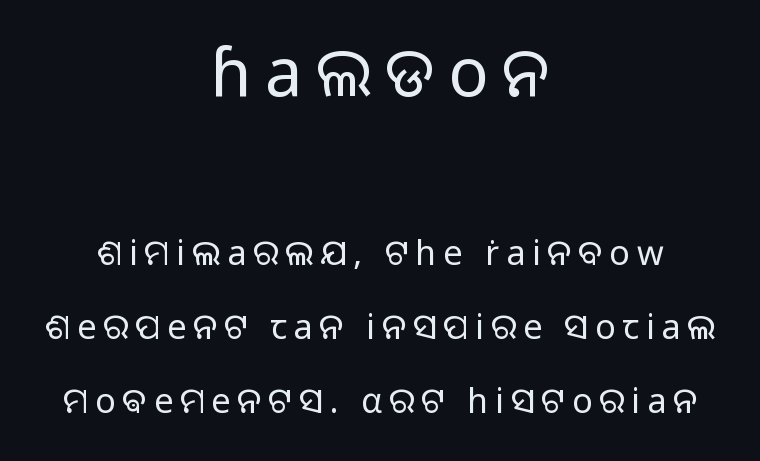
Check under the words: just untouched page. Casual observation: everything's sitting right in the middle. If you measured baseline to baseline, you'd find a long distance. This rendering employs a face without finishing strokes, i.e., a sans-serif.
